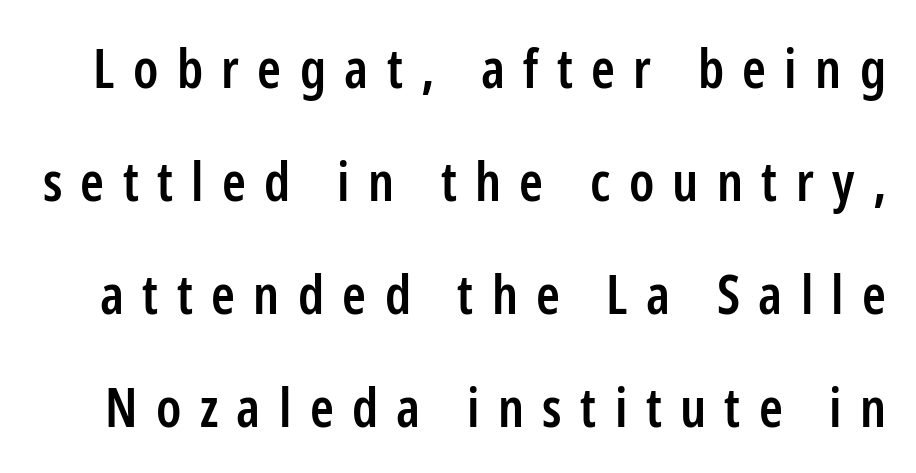
{"serif": "no", "italic": "no", "bold": "semi", "weight": "semibold", "width": "condensed", "stroke_contrast": "low", "x_height": "medium", "monospaced": "no", "underline": "no", "line_spacing": "loose", "line_spacing_ratio": 2.09, "letter_spacing": "wide", "letter_spacing_em": 0.34, "glyph_px": 54}
